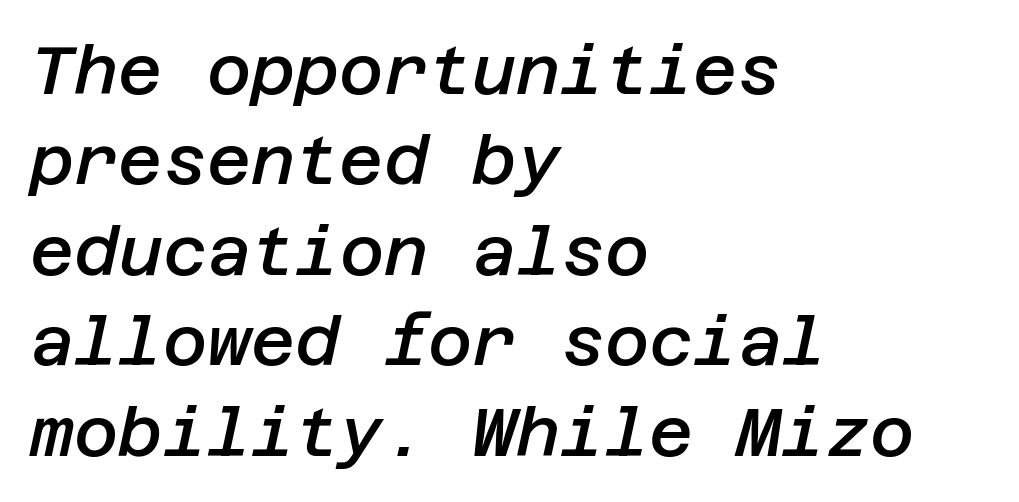
Q: Is the text bold? A: Semi-bold.
Q: Is the text italic (slanted)? A: Yes, it leans right by about 12 degrees.
Q: Is the text underlined? A: No.
Q: How is the paragraph aligned? A: Left-aligned.
Q: Is the spacing between letters normal or unusually wide? A: Normal.
Q: Is the spacing between lines tight, normal or loose? A: Normal.
Q: Width (condensed, normal, or wide)? A: Normal.
Q: Stroke contrast? A: Low.
Q: x-height? A: Large.
